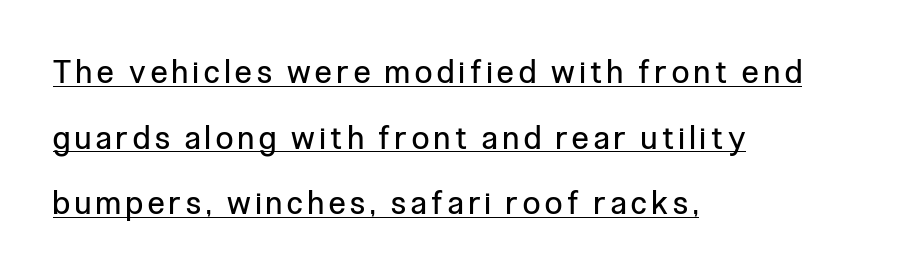
The image shows 31 px regular-weight, condensed sans-serif type, upright; set left-aligned, loose line spacing (2.12x), underlined; low stroke contrast and a medium x-height.
